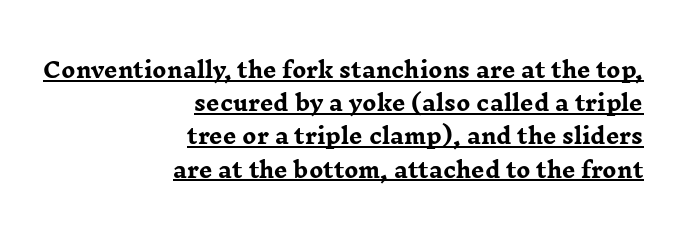
No extra tracking has been applied to these lines. Ordinary non-slanted type is in use. Interline gaps are of average width in this sample. Is the type bold? Yes — the strokes are clearly thick and heavy. Alignment: flush right.
